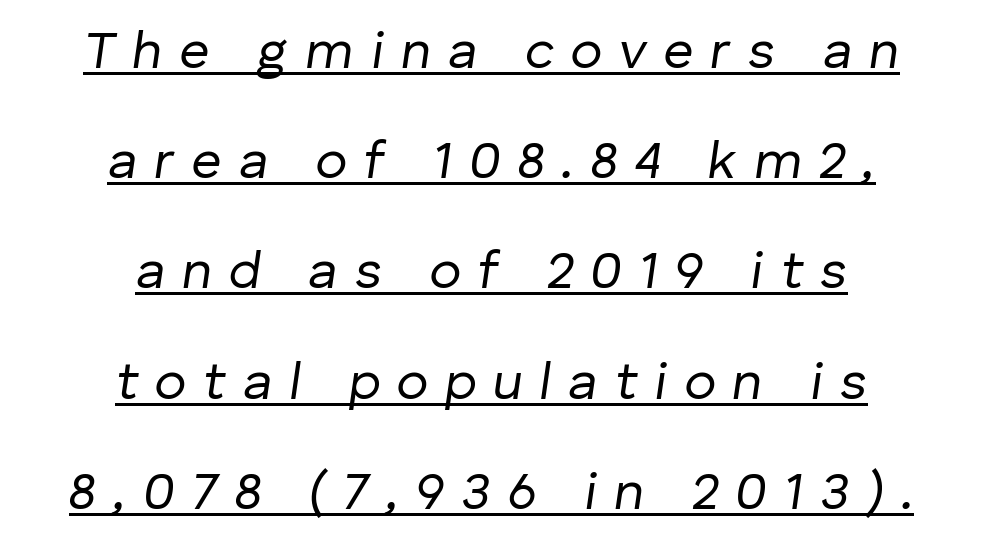
The image shows 53 px regular-weight type, italic (leaning right); set centered, loose line spacing (2.08x), unusually wide letter spacing (+0.32 em), underlined; low stroke contrast and a medium x-height.
